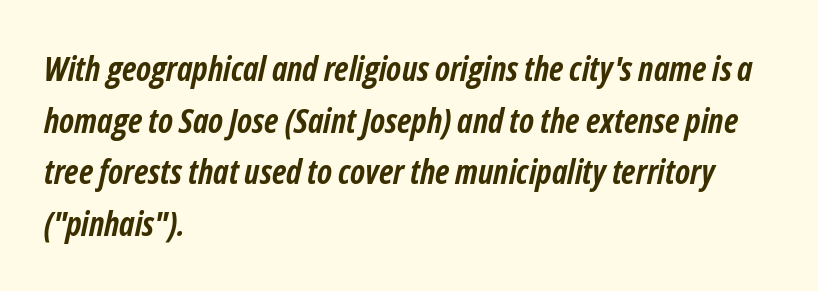
Q: Is the text bold? A: Yes.
Q: Is the text italic (slanted)? A: Yes, it leans right by about 12 degrees.
Q: Is the text underlined? A: No.
Q: How is the paragraph aligned? A: Left-aligned.
Q: Is the spacing between letters normal or unusually wide? A: Normal.
Q: Is the spacing between lines tight, normal or loose? A: Normal.
Q: Width (condensed, normal, or wide)? A: Condensed.
Q: Stroke contrast? A: Low.
Q: x-height? A: Medium.
Q: Monospaced? A: No.
